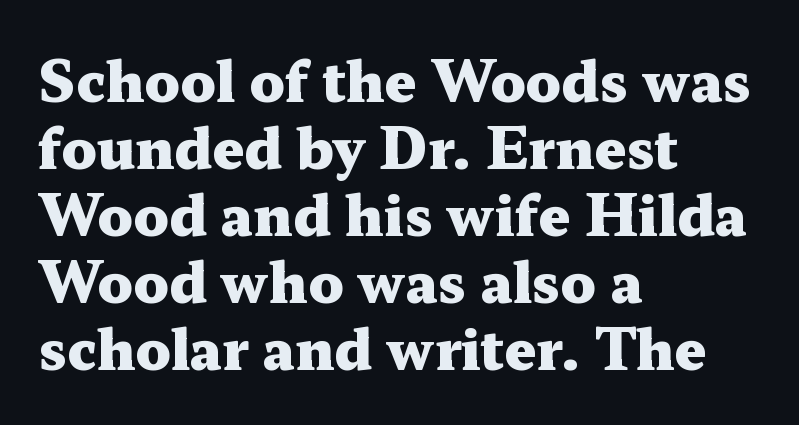
{"serif": "yes", "italic": "no", "bold": "yes", "weight": "heavy", "width": "wide", "stroke_contrast": "medium", "x_height": "medium", "monospaced": "no", "underline": "no", "align": "left", "line_spacing_ratio": 1.22, "letter_spacing": "normal", "letter_spacing_em": 0.0, "glyph_px": 55}
